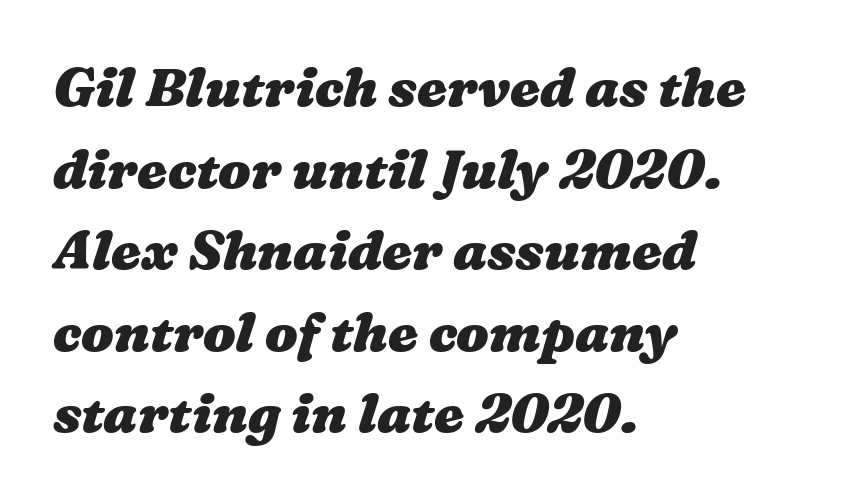
The image shows 54 px heavy, wide type; set left-aligned, normal line spacing (1.51x), normal letter spacing, not underlined; medium stroke contrast and a medium x-height.
